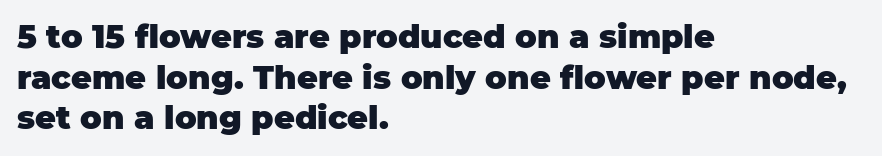
A typesetter would mark this as roman, not italic. Baseline-to-baseline distance is the conventional proportion of letter height. The typesetting leans heavy: a genuine bold. Here the glyphs are tracked normally, forming tight word shapes. The rendering uses natural spacing where letterforms have individual widths. Look at the bottom of the vertical strokes: they stop flat, with no serifs.
